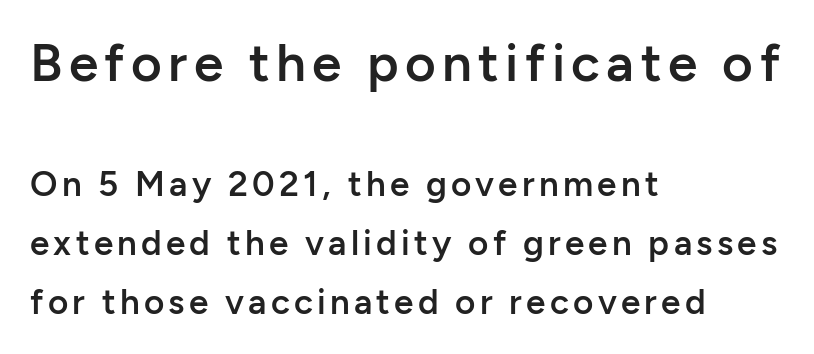
Q: Is the text bold? A: Semi-bold.
Q: Is the text italic (slanted)? A: No, it is upright.
Q: Is the typeface a serif or a sans-serif typeface? A: Sans-serif.
Q: Is the text underlined? A: No.
Q: How is the paragraph aligned? A: Left-aligned.
Q: Is the spacing between lines tight, normal or loose? A: Normal.
Q: Which block of text is set in a larger size, the first (top) or the second (bottom)? A: The first (top) one.
Q: Width (condensed, normal, or wide)? A: Normal.
Q: Stroke contrast? A: Low.
Q: x-height? A: Medium.
Q: Monospaced? A: No.
